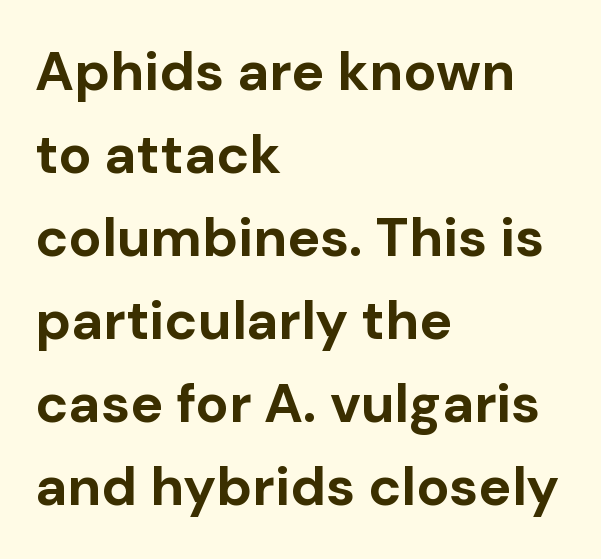
{"serif": "no", "italic": "no", "bold": "yes", "weight": "bold", "width": "normal", "stroke_contrast": "low", "x_height": "medium", "monospaced": "no", "underline": "no", "align": "left", "line_spacing": "normal", "line_spacing_ratio": 1.51, "letter_spacing": "normal", "letter_spacing_em": 0.0, "glyph_px": 55}
